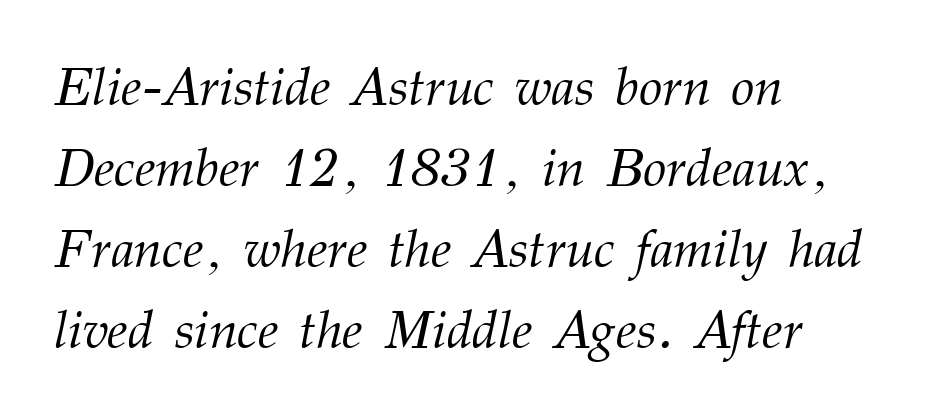
The image shows 53 px light serif type, italic (leaning right); set left-aligned, normal line spacing (1.53x), normal letter spacing, not underlined; medium stroke contrast and a medium x-height.
